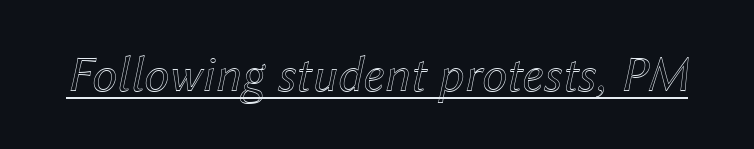
Q: Is the text italic (slanted)? A: Yes, it leans right by about 12 degrees.
Q: Is the text underlined? A: Yes.
Q: Is the spacing between letters normal or unusually wide? A: Normal.
Q: Width (condensed, normal, or wide)? A: Normal.
Q: x-height? A: Medium.
Q: Monospaced? A: No.
